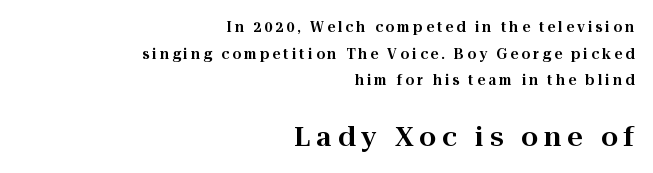
Q: Is the text italic (slanted)? A: No, it is upright.
Q: Is the text underlined? A: No.
Q: How is the paragraph aligned? A: Right-aligned.
Q: Is the spacing between letters normal or unusually wide? A: Unusually wide.
Q: Is the spacing between lines tight, normal or loose? A: Loose.
Q: Which block of text is set in a larger size, the first (top) or the second (bottom)? A: The second (bottom) one.
